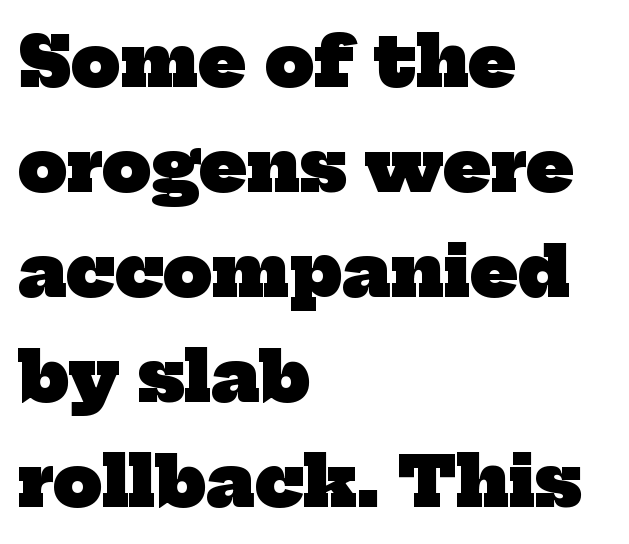
{"serif": "yes", "bold": "yes", "weight": "heavy", "width": "normal", "stroke_contrast": "low", "x_height": "medium", "monospaced": "no", "underline": "no", "align": "left", "line_spacing": "normal", "line_spacing_ratio": 1.52, "letter_spacing": "normal", "letter_spacing_em": 0.0, "glyph_px": 69}
